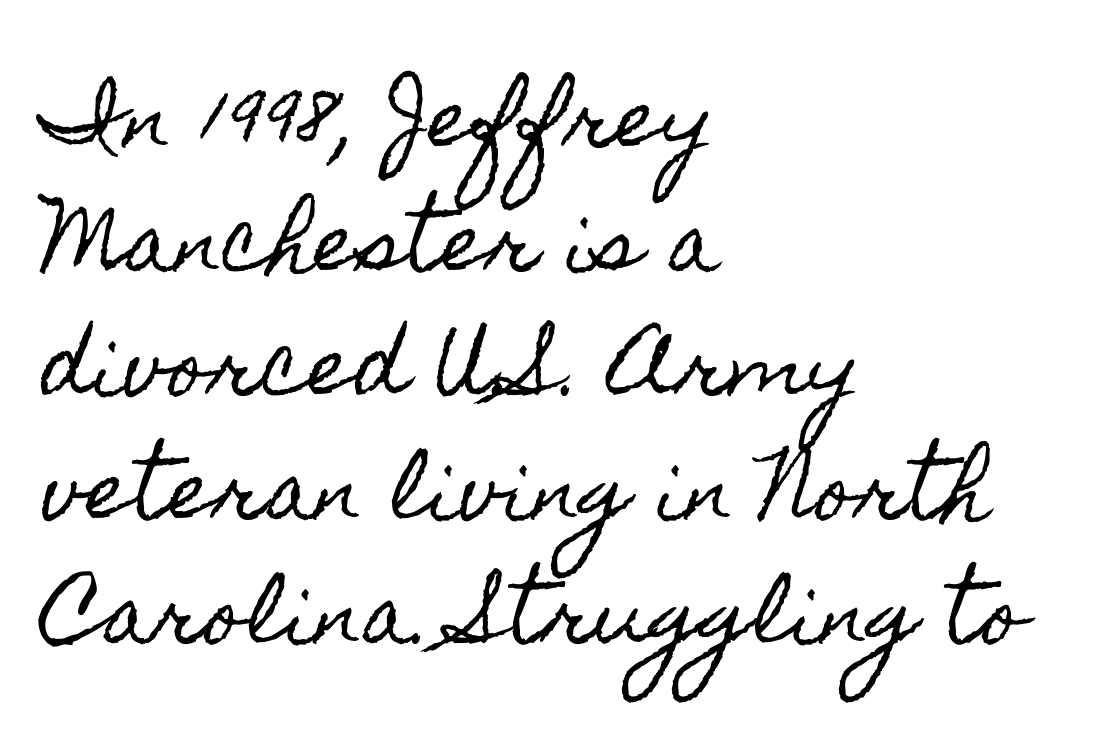
Q: Is the text italic (slanted)? A: Yes.
Q: Is the text underlined? A: No.
Q: How is the paragraph aligned? A: Left-aligned.
Q: Is the spacing between letters normal or unusually wide? A: Normal.
Q: Is the spacing between lines tight, normal or loose? A: Normal.
Q: Width (condensed, normal, or wide)? A: Condensed.
Q: x-height? A: Small.
Q: Monospaced? A: No.
